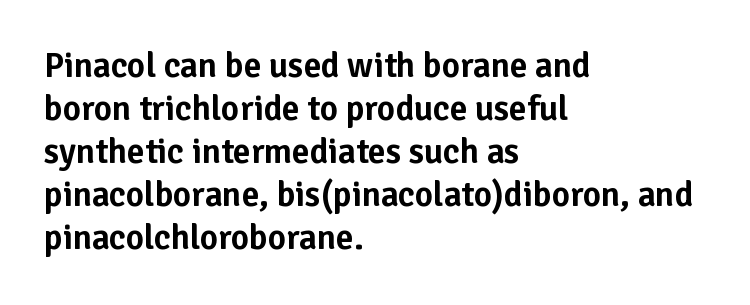
The image shows 35 px sans-serif type, upright; set left-aligned, line spacing 1.23x, normal letter spacing, not underlined; low stroke contrast and a medium x-height.
